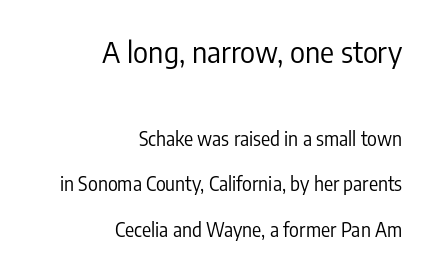
Do the characters align in a grid? No, the font is proportional. The letters in the upper block stand taller than those in the block below. Compared with a flush-left layout, this one pins lines to the opposite, right side. The letters carry no serifs — their stems end cleanly without finishing strokes. Italic: no, the glyphs are upright roman.
